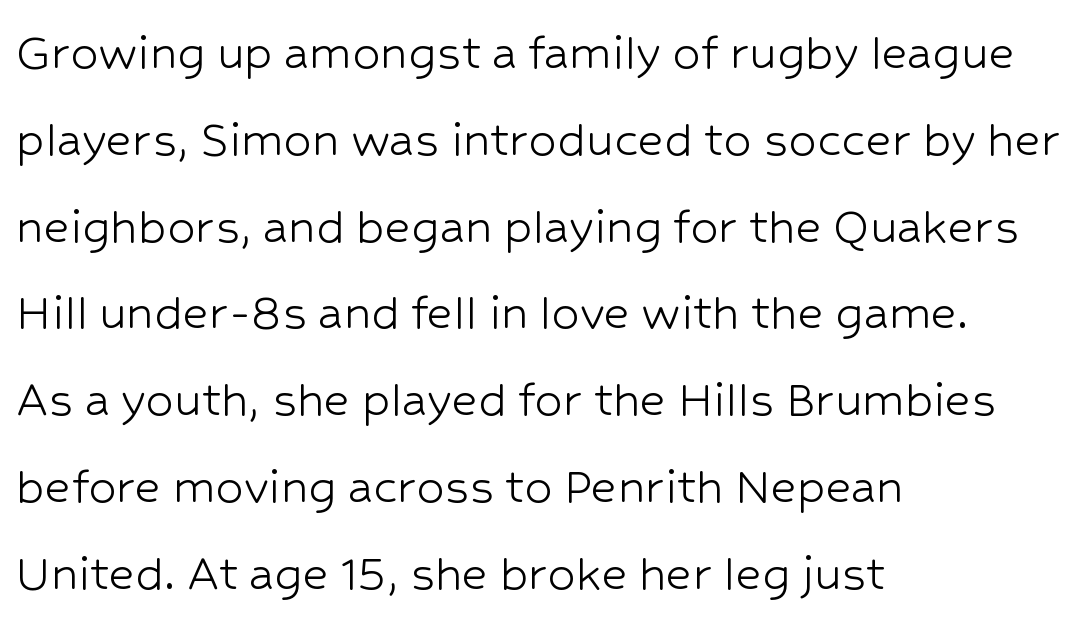
{"serif": "no", "italic": "no", "bold": "no", "weight": "light", "width": "normal", "stroke_contrast": "low", "x_height": "medium", "monospaced": "no", "underline": "no", "align": "left", "line_spacing": "normal", "line_spacing_ratio": 1.55, "letter_spacing": "normal", "letter_spacing_em": 0.0, "glyph_px": 56}
